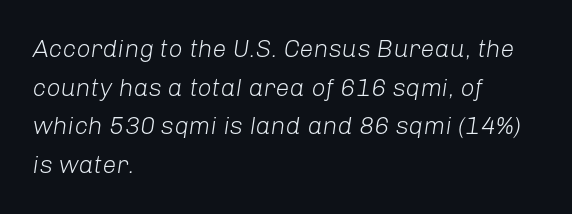
The image shows 25 px text type, italic (leaning right); set left-aligned, normal line spacing (1.55x), normal letter spacing, not underlined.
